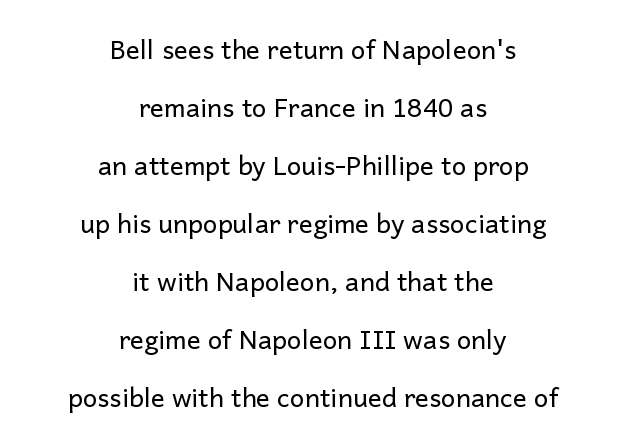
Q: Is the text bold? A: No.
Q: Is the text italic (slanted)? A: No, it is upright.
Q: Is the text underlined? A: No.
Q: How is the paragraph aligned? A: Centered.
Q: Is the spacing between letters normal or unusually wide? A: Normal.
Q: Is the spacing between lines tight, normal or loose? A: Loose.
